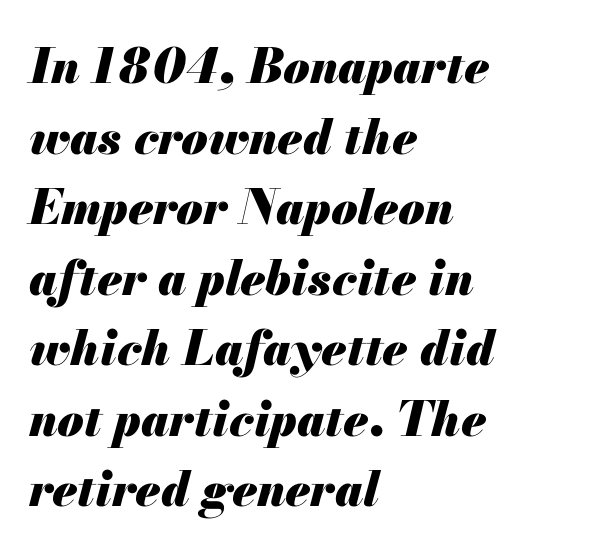
Q: Is the text bold? A: Yes.
Q: Is the text italic (slanted)? A: Yes, it leans right by about 13 degrees.
Q: Is the text underlined? A: No.
Q: How is the paragraph aligned? A: Left-aligned.
Q: Is the spacing between letters normal or unusually wide? A: Normal.
Q: Is the spacing between lines tight, normal or loose? A: Normal.
Q: Width (condensed, normal, or wide)? A: Normal.
Q: Stroke contrast? A: Medium.
Q: x-height? A: Small.
Q: Monospaced? A: No.
